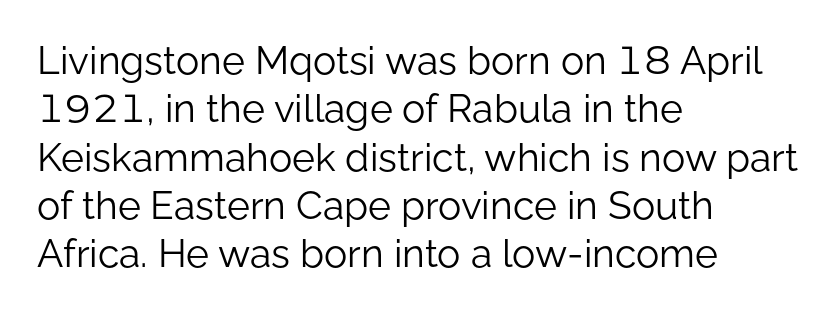
{"serif": "no", "italic": "no", "bold": "no", "weight": "light", "width": "normal", "stroke_contrast": "low", "x_height": "medium", "monospaced": "no", "underline": "no", "align": "left", "line_spacing_ratio": 1.24, "letter_spacing": "normal", "letter_spacing_em": 0.0, "glyph_px": 39}
